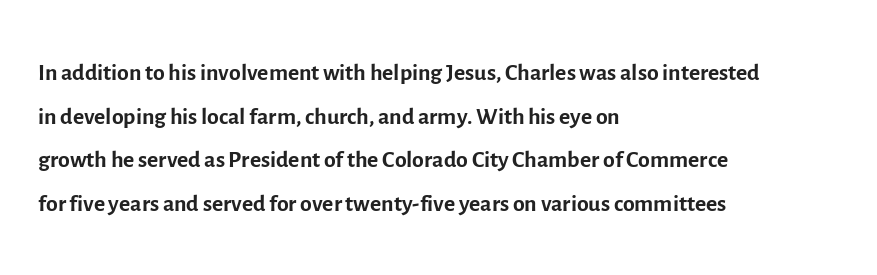
{"serif": "no", "italic": "no", "bold": "no", "weight": "regular", "width": "normal", "x_height": "medium", "monospaced": "no", "underline": "no", "align": "left", "line_spacing": "normal", "line_spacing_ratio": 1.28, "letter_spacing": "normal", "letter_spacing_em": 0.0, "glyph_px": 34}
